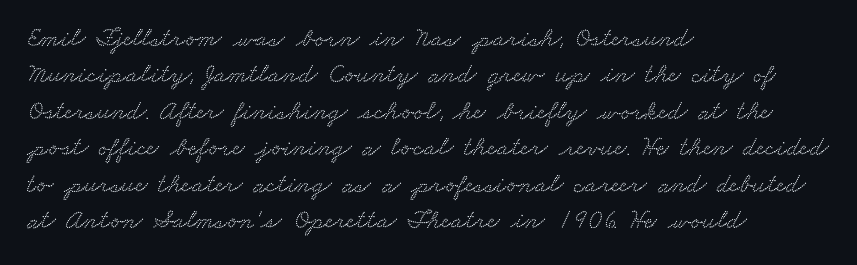
{"underline": "no", "align": "left", "line_spacing": "normal", "line_spacing_ratio": 1.35, "letter_spacing": "normal", "letter_spacing_em": 0.0, "glyph_px": 27}
